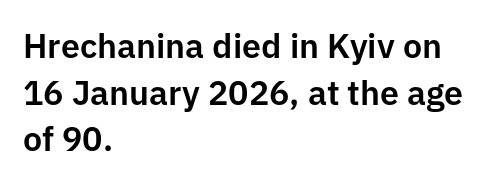
Horizontal alignment here is leftward, the default for most running prose. Interline gaps are of average width in this sample. Italic: no, the glyphs are upright roman. The typeface chosen for these lines omits serifs. Here the designer chose a conventional face with non-uniform glyph widths.
